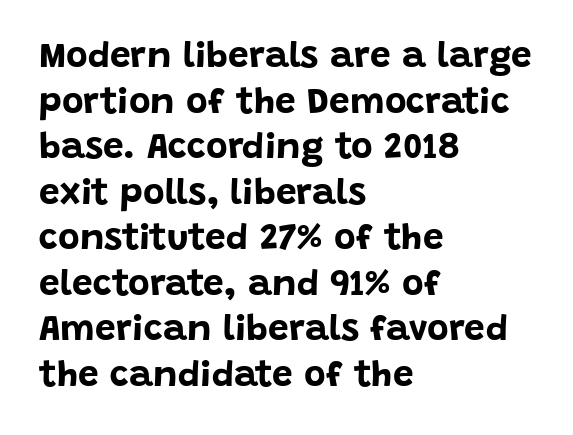
{"serif": "no", "italic": "no", "bold": "yes", "weight": "bold", "width": "normal", "stroke_contrast": "low", "x_height": "large", "monospaced": "no", "underline": "no", "align": "left", "line_spacing_ratio": 1.23, "letter_spacing": "normal", "letter_spacing_em": 0.0, "glyph_px": 37}
